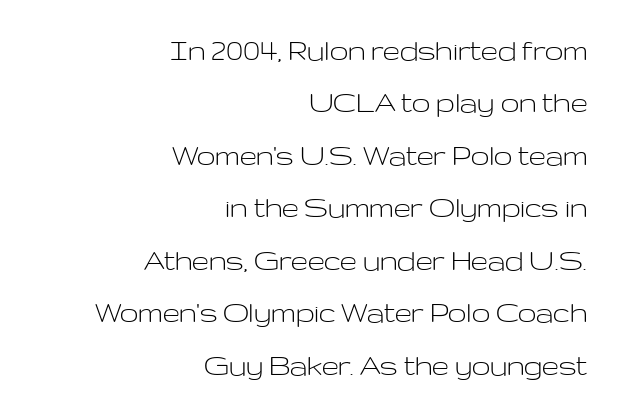
{"serif": "no", "italic": "no", "bold": "no", "weight": "light", "width": "wide", "stroke_contrast": "low", "x_height": "medium", "monospaced": "no", "underline": "no", "align": "right", "line_spacing": "normal", "line_spacing_ratio": 1.59, "letter_spacing": "normal", "letter_spacing_em": 0.0, "glyph_px": 33}
